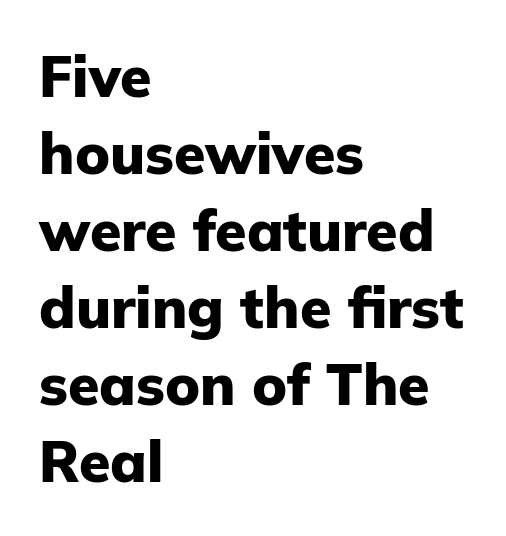
Rows of type keep a routine distance in the vertical direction. The lettering stays uniformly vertical, giving the passage a roman look. The strip under each line holds only bare page. The passage is arranged the way most books set body copy — flush left.
